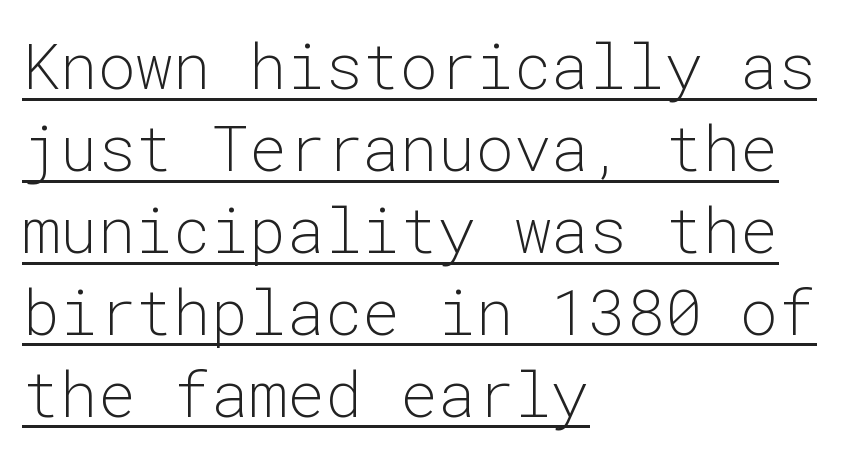
{"serif": "no", "italic": "no", "bold": "no", "weight": "light", "width": "normal", "stroke_contrast": "low", "x_height": "medium", "monospaced": "yes", "underline": "yes", "align": "left", "line_spacing": "normal", "line_spacing_ratio": 1.3, "letter_spacing": "normal", "letter_spacing_em": 0.0, "glyph_px": 63}
